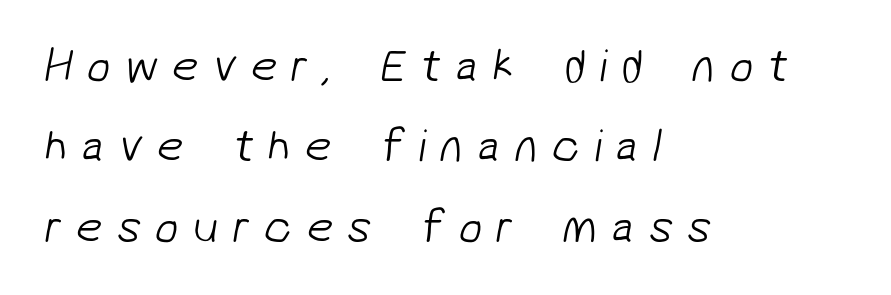
{"serif": "no", "bold": "no", "weight": "light", "width": "normal", "stroke_contrast": "low", "x_height": "medium", "monospaced": "no", "underline": "no", "align": "left", "line_spacing_ratio": 1.71, "letter_spacing": "wide", "letter_spacing_em": 0.3, "glyph_px": 47}
